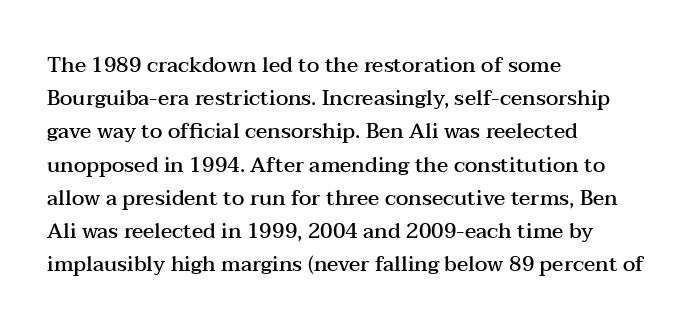
The image shows 21 px text type, upright; set left-aligned, normal line spacing (1.58x), normal letter spacing, not underlined.
